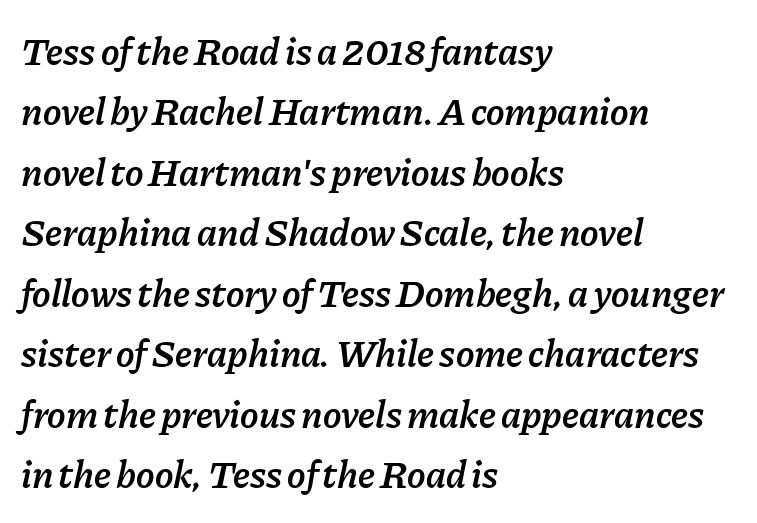
{"italic": "yes", "lean": "right", "slant_degrees": 11, "bold": "semi", "weight": "semibold", "width": "normal", "stroke_contrast": "low", "x_height": "medium", "monospaced": "no", "underline": "no", "align": "left", "line_spacing": "normal", "line_spacing_ratio": 1.55, "letter_spacing": "normal", "letter_spacing_em": 0.0, "glyph_px": 39}
